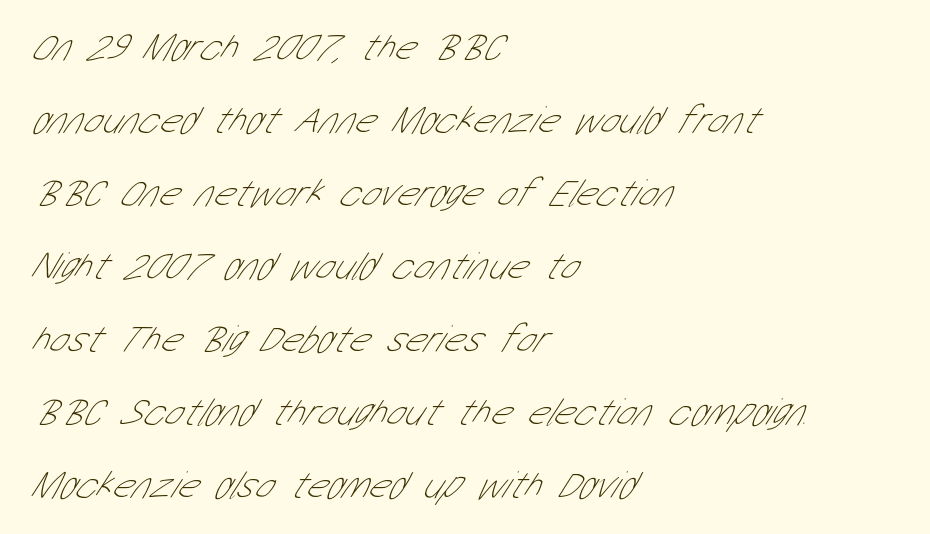
Unmarked baselines from the first word to the last. The text was rendered using a sans face with plain stroke endings. Looks like regular typesetting: each glyph gets only the width it needs. Between one letter and the next there's only the usual sliver of space.
